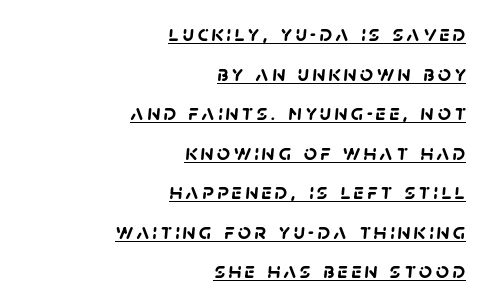
{"bold": "yes", "underline": "yes", "align": "right", "line_spacing_ratio": 1.72, "glyph_px": 23}
